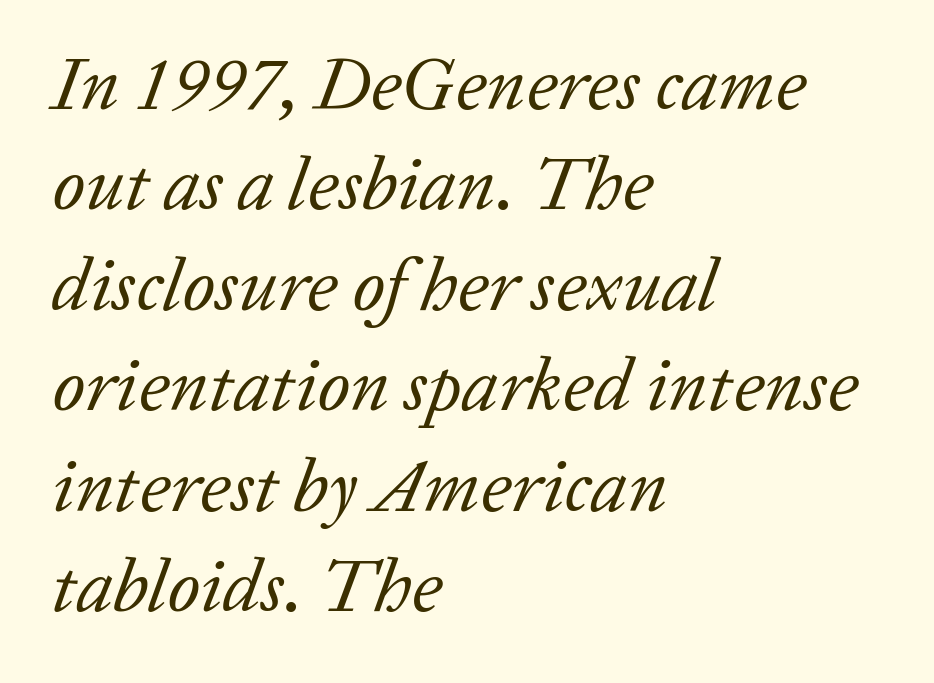
Look at the tracking — it's just the regular setting, nothing added. Note the varied advance widths — an 'i' is clearly narrower than an 'm'. It's the slanting kind of type. No heavy texture on the line: the type isn't bold. Interline gaps are of average width in this sample.
